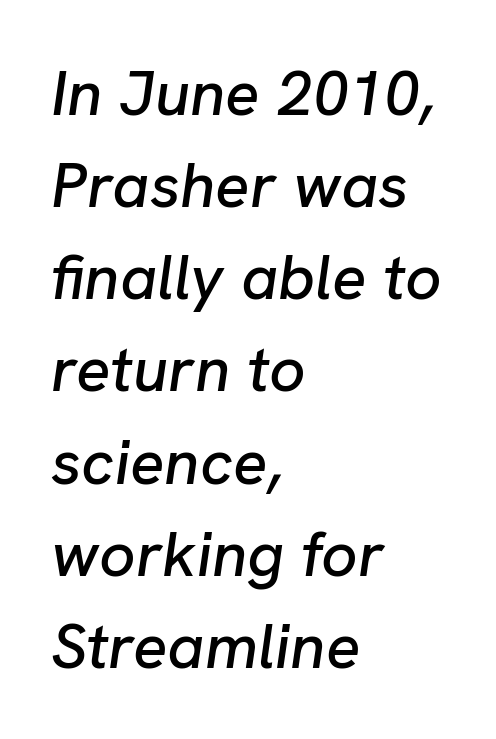
{"italic": "yes", "lean": "right", "slant_degrees": 8, "width": "normal", "stroke_contrast": "low", "x_height": "medium", "monospaced": "no", "underline": "no", "align": "left", "line_spacing": "normal", "line_spacing_ratio": 1.44, "letter_spacing": "normal", "letter_spacing_em": 0.0, "glyph_px": 64}
